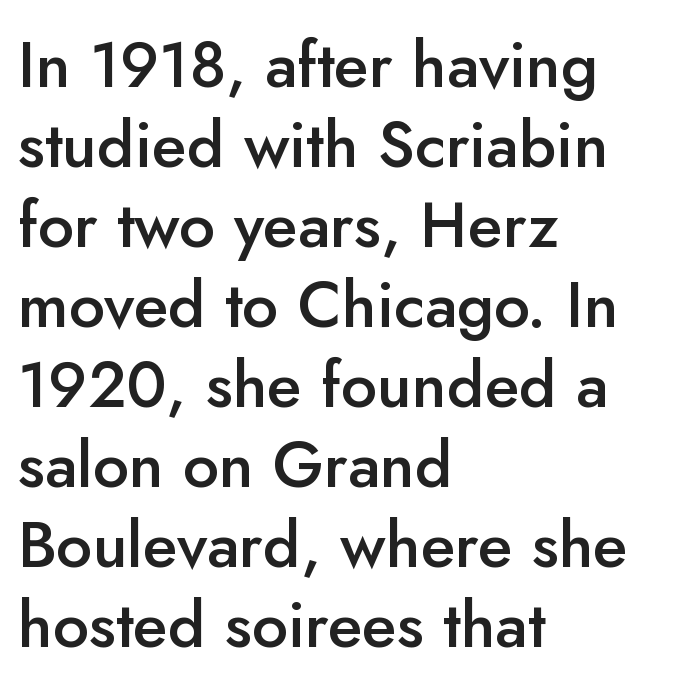
{"serif": "no", "italic": "no", "bold": "semi", "weight": "semibold", "width": "normal", "stroke_contrast": "low", "x_height": "small", "monospaced": "no", "underline": "no", "align": "left", "line_spacing": "normal", "line_spacing_ratio": 1.25, "letter_spacing": "normal", "letter_spacing_em": 0.0, "glyph_px": 64}
